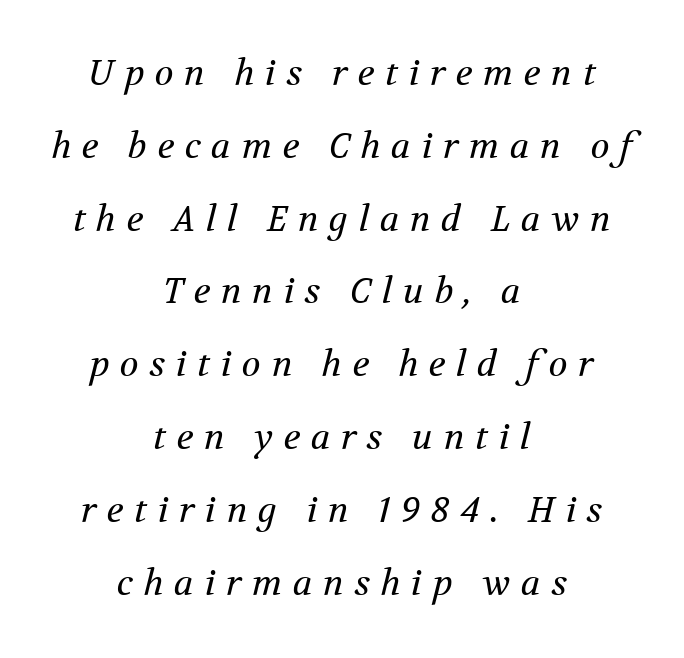
{"serif": "yes", "italic": "yes", "lean": "right", "slant_degrees": 12, "bold": "no", "weight": "regular", "width": "normal", "stroke_contrast": "medium", "x_height": "medium", "monospaced": "no", "underline": "no", "align": "center", "line_spacing": "loose", "line_spacing_ratio": 2.08, "letter_spacing": "wide", "letter_spacing_em": 0.3, "glyph_px": 35}
